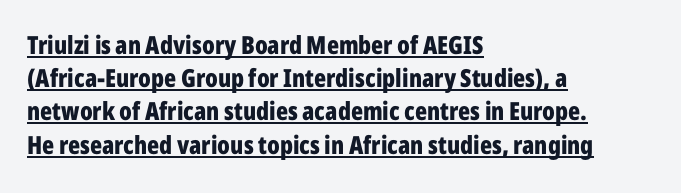
The image shows 25 px bold type, upright; set left-aligned, normal line spacing (1.33x), normal letter spacing, underlined.
